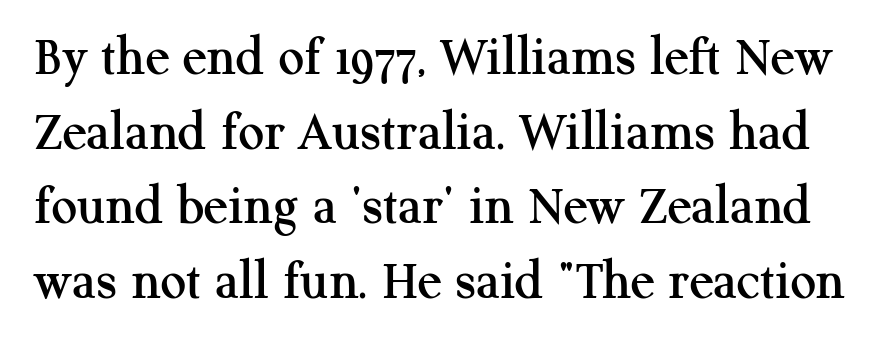
{"serif": "yes", "italic": "no", "width": "normal", "stroke_contrast": "medium", "x_height": "medium", "monospaced": "no", "underline": "no", "line_spacing": "normal", "line_spacing_ratio": 1.31, "letter_spacing": "normal", "letter_spacing_em": 0.0, "glyph_px": 57}
